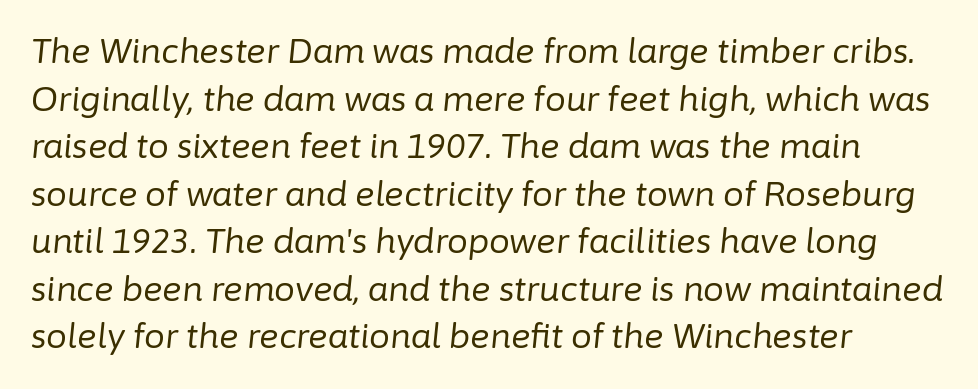
The image shows 33 px regular-weight type, italic (leaning right); set left-aligned, normal line spacing (1.44x), normal letter spacing, not underlined; low stroke contrast and a medium x-height.
